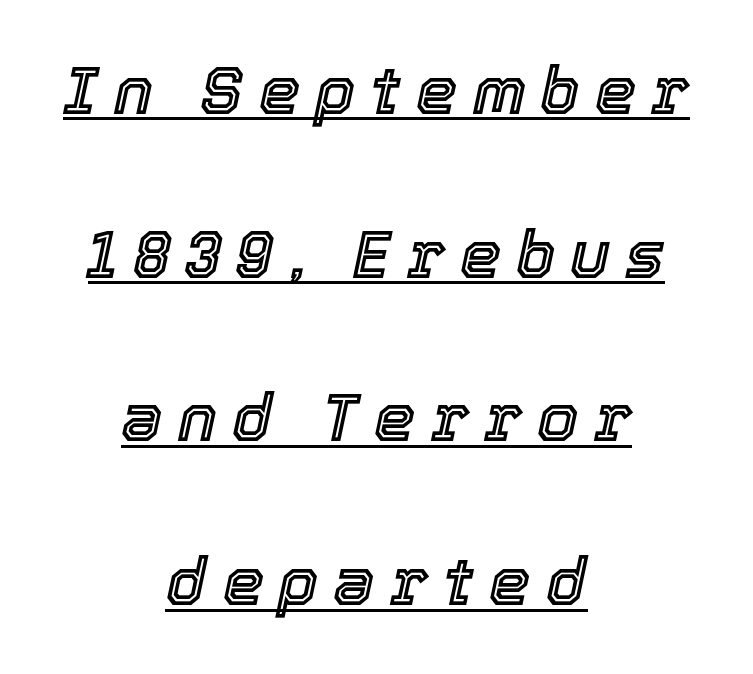
The passage shown has open, widely tracked lettering throughout. If you drew a line through each stem, it would be angled. You could not count columns in this text — the font is proportionally spaced. Reading down the block, each line starts at a different indent, mirrored at its end.
